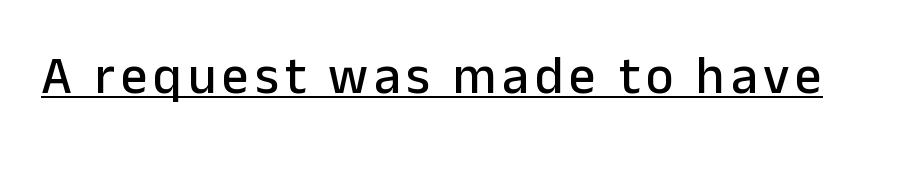
Q: Is the text italic (slanted)? A: No, it is upright.
Q: Is the typeface a serif or a sans-serif typeface? A: Sans-serif.
Q: Is the text underlined? A: Yes.
Q: Width (condensed, normal, or wide)? A: Normal.
Q: Stroke contrast? A: Low.
Q: x-height? A: Medium.
Q: Monospaced? A: No.
